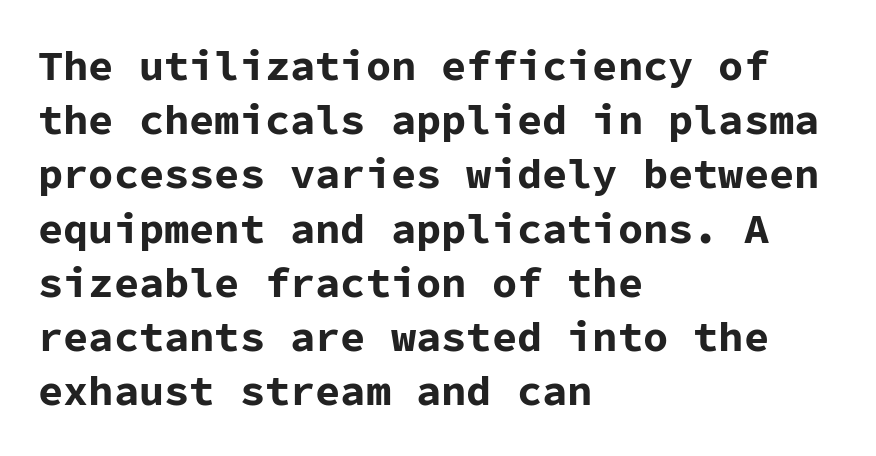
{"serif": "no", "italic": "no", "bold": "yes", "weight": "bold", "width": "normal", "stroke_contrast": "low", "x_height": "medium", "monospaced": "yes", "underline": "no", "align": "left", "line_spacing": "normal", "line_spacing_ratio": 1.29, "letter_spacing": "normal", "letter_spacing_em": 0.0, "glyph_px": 42}
